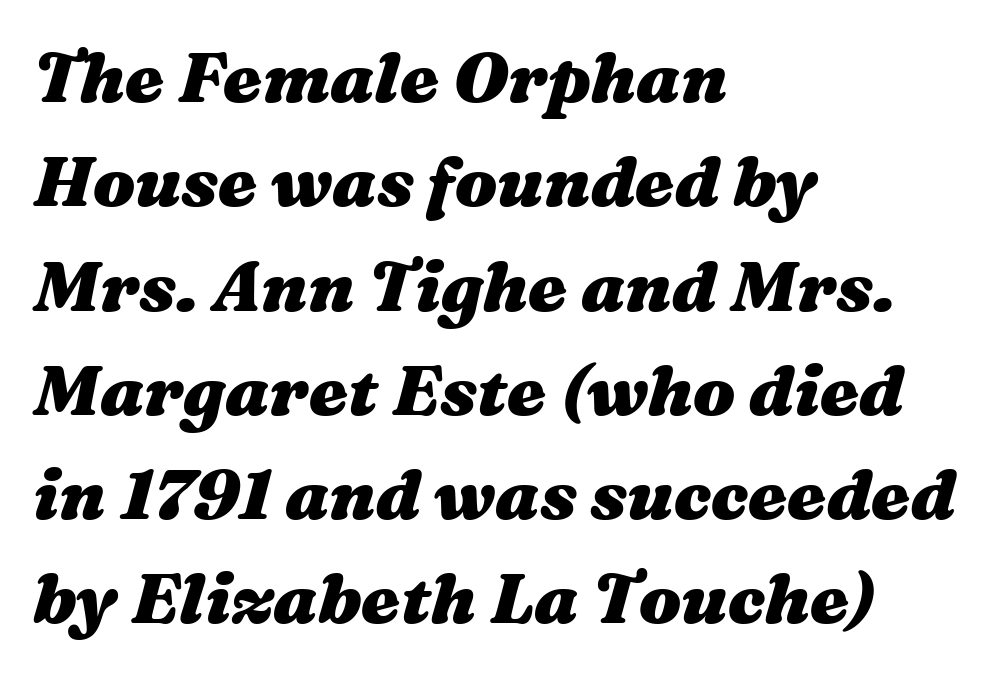
{"italic": "yes", "lean": "right", "slant_degrees": 16, "bold": "yes", "weight": "heavy", "width": "wide", "stroke_contrast": "medium", "x_height": "medium", "monospaced": "no", "underline": "no", "align": "left", "line_spacing": "normal", "line_spacing_ratio": 1.49, "letter_spacing": "normal", "letter_spacing_em": 0.0, "glyph_px": 70}
